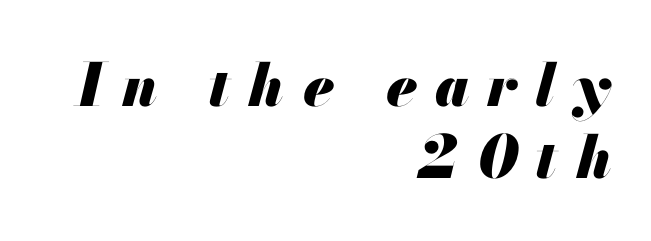
Q: Is the text bold? A: Yes.
Q: Is the text italic (slanted)? A: Yes, it leans right by about 13 degrees.
Q: Is the text underlined? A: No.
Q: How is the paragraph aligned? A: Right-aligned.
Q: Is the spacing between letters normal or unusually wide? A: Unusually wide.
Q: Width (condensed, normal, or wide)? A: Normal.
Q: Stroke contrast? A: Medium.
Q: x-height? A: Small.
Q: Monospaced? A: No.
